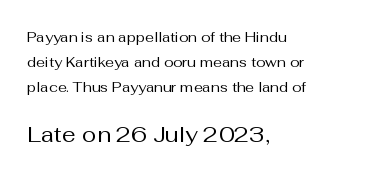
Q: Is the text bold? A: No.
Q: Is the text italic (slanted)? A: No, it is upright.
Q: Is the text underlined? A: No.
Q: How is the paragraph aligned? A: Left-aligned.
Q: Is the spacing between letters normal or unusually wide? A: Normal.
Q: Which block of text is set in a larger size, the first (top) or the second (bottom)? A: The second (bottom) one.
